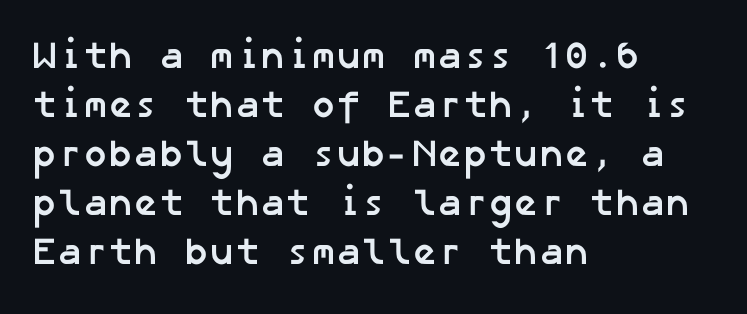
The image shows 38 px semibold sans-serif type; set left-aligned, normal line spacing (1.29x), normal letter spacing, not underlined; low stroke contrast and a medium x-height.
